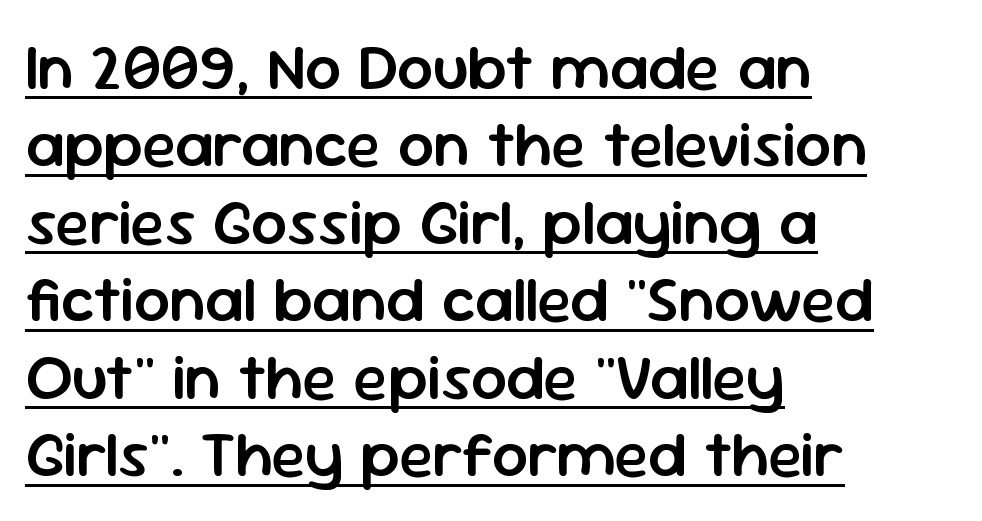
{"serif": "no", "italic": "no", "bold": "semi", "weight": "semibold", "width": "normal", "stroke_contrast": "low", "x_height": "medium", "monospaced": "no", "underline": "yes", "align": "left", "line_spacing_ratio": 1.21, "letter_spacing": "normal", "letter_spacing_em": 0.0, "glyph_px": 64}
